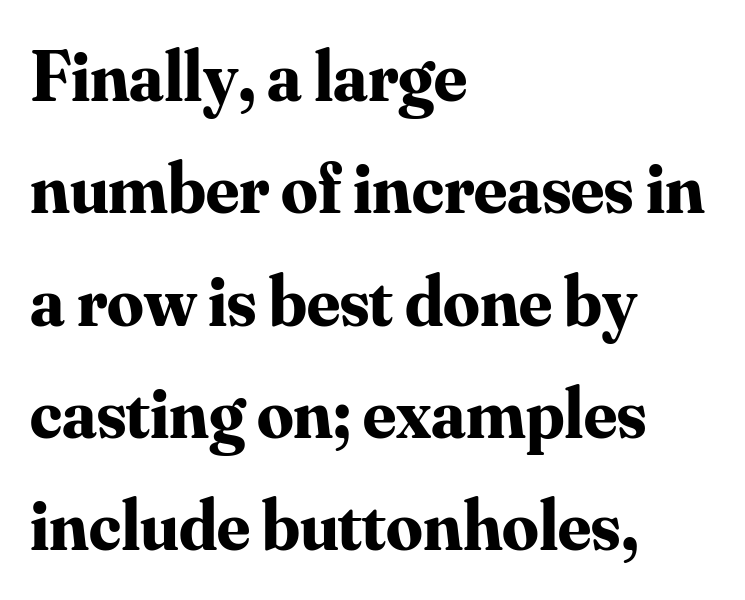
Q: Is the text bold? A: Yes.
Q: Is the text italic (slanted)? A: No, it is upright.
Q: Is the typeface a serif or a sans-serif typeface? A: Serif.
Q: Is the text underlined? A: No.
Q: How is the paragraph aligned? A: Left-aligned.
Q: Is the spacing between letters normal or unusually wide? A: Normal.
Q: Is the spacing between lines tight, normal or loose? A: Normal.
Q: Width (condensed, normal, or wide)? A: Normal.
Q: Stroke contrast? A: Medium.
Q: x-height? A: Small.
Q: Monospaced? A: No.
